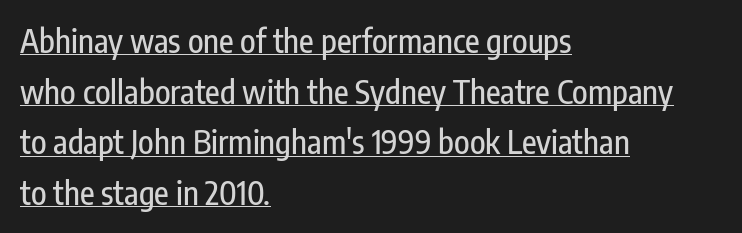
Q: Is the text italic (slanted)? A: No, it is upright.
Q: Is the typeface a serif or a sans-serif typeface? A: Sans-serif.
Q: Is the text underlined? A: Yes.
Q: How is the paragraph aligned? A: Left-aligned.
Q: Is the spacing between letters normal or unusually wide? A: Normal.
Q: Is the spacing between lines tight, normal or loose? A: Normal.
Q: Width (condensed, normal, or wide)? A: Condensed.
Q: Stroke contrast? A: Low.
Q: x-height? A: Medium.
Q: Monospaced? A: No.
